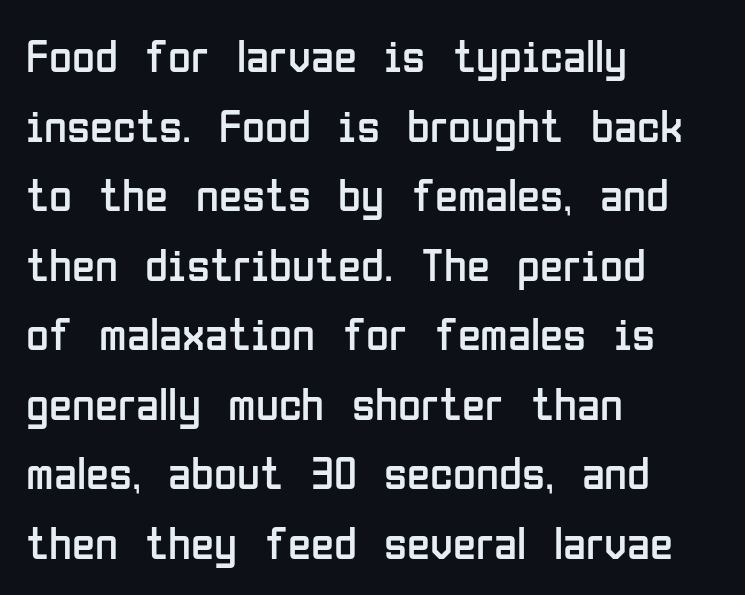
The image shows 47 px regular-weight, condensed sans-serif type, upright; set left-aligned, normal line spacing (1.48x), normal letter spacing, not underlined; low stroke contrast and a medium x-height.
